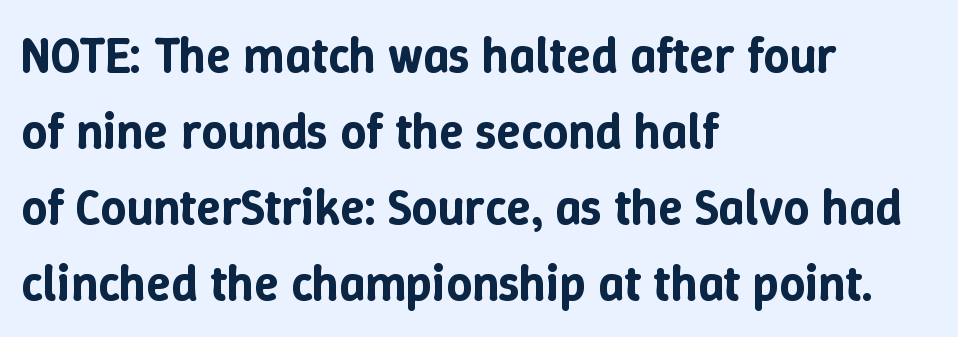
The image shows 50 px text type, upright; set left-aligned, normal line spacing (1.52x), normal letter spacing, not underlined; low stroke contrast and a medium x-height.
